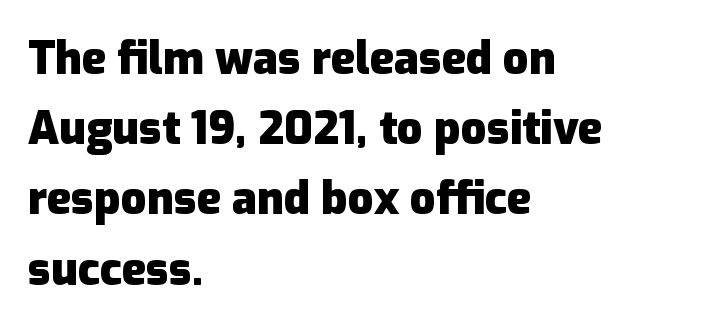
Q: Is the text bold? A: Yes.
Q: Is the text italic (slanted)? A: No, it is upright.
Q: Is the typeface a serif or a sans-serif typeface? A: Sans-serif.
Q: Is the text underlined? A: No.
Q: How is the paragraph aligned? A: Left-aligned.
Q: Is the spacing between letters normal or unusually wide? A: Normal.
Q: Is the spacing between lines tight, normal or loose? A: Normal.
Q: Width (condensed, normal, or wide)? A: Normal.
Q: Stroke contrast? A: Low.
Q: x-height? A: Medium.
Q: Monospaced? A: No.
